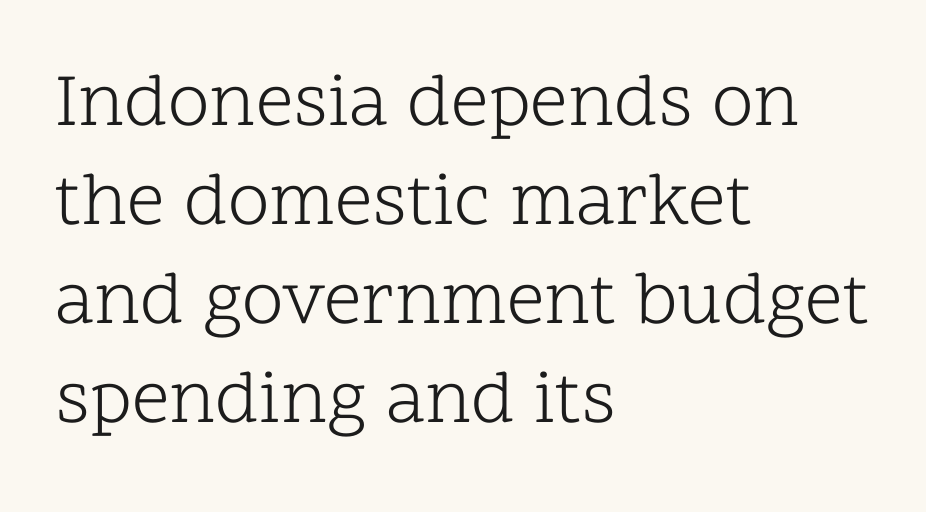
{"serif": "yes", "italic": "no", "bold": "no", "weight": "light", "width": "normal", "stroke_contrast": "low", "x_height": "medium", "monospaced": "no", "underline": "no", "align": "left", "line_spacing": "normal", "line_spacing_ratio": 1.32, "letter_spacing": "normal", "letter_spacing_em": 0.0, "glyph_px": 75}
